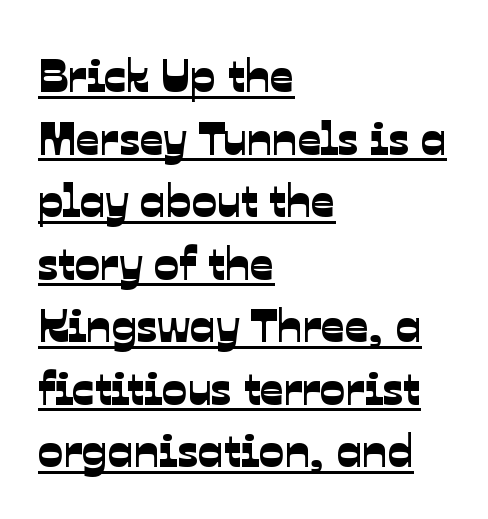
{"serif": "no", "width": "normal", "stroke_contrast": "low", "x_height": "medium", "monospaced": "no", "underline": "yes", "align": "left", "line_spacing": "normal", "line_spacing_ratio": 1.33, "letter_spacing": "normal", "letter_spacing_em": 0.0, "glyph_px": 47}
